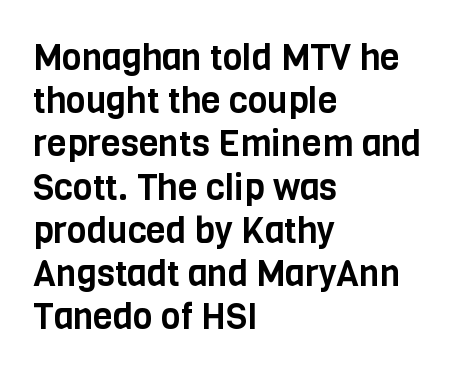
The image shows 36 px condensed sans-serif type, upright; set left-aligned, line spacing 1.2x, normal letter spacing, not underlined; low stroke contrast and a large x-height.
